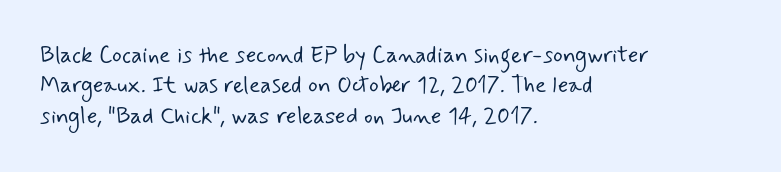
Q: Is the text bold? A: No.
Q: Is the text underlined? A: No.
Q: How is the paragraph aligned? A: Left-aligned.
Q: Is the spacing between letters normal or unusually wide? A: Normal.
Q: Is the spacing between lines tight, normal or loose? A: Normal.
